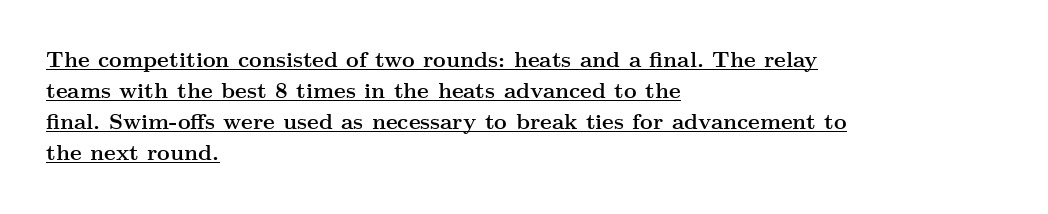
Q: Is the text bold? A: Yes.
Q: Is the text italic (slanted)? A: No, it is upright.
Q: Is the text underlined? A: Yes.
Q: How is the paragraph aligned? A: Left-aligned.
Q: Is the spacing between letters normal or unusually wide? A: Normal.
Q: Is the spacing between lines tight, normal or loose? A: Normal.
